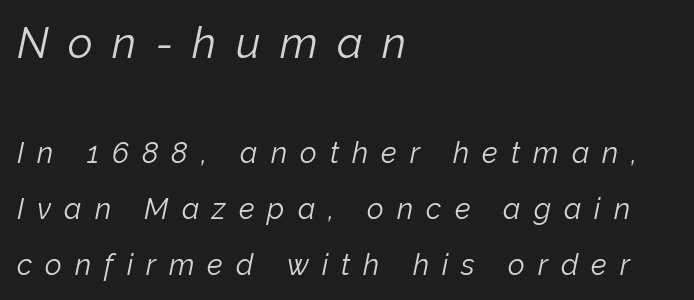
The image shows 43 px light type, italic (leaning right); set left-aligned, loose line spacing (1.94x), unusually wide letter spacing (+0.45 em), not underlined; the first (top) block is 1.48x larger; low stroke contrast and a medium x-height.
